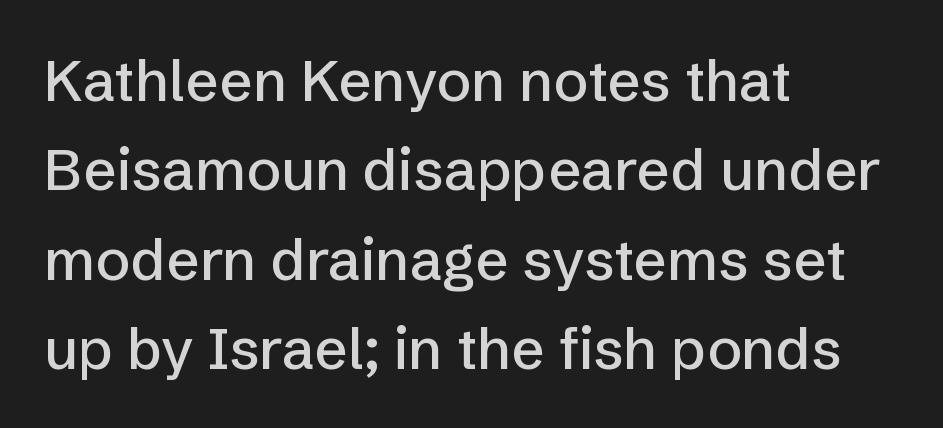
{"serif": "no", "italic": "no", "width": "normal", "stroke_contrast": "low", "x_height": "medium", "monospaced": "no", "underline": "no", "align": "left", "line_spacing": "normal", "line_spacing_ratio": 1.54, "letter_spacing": "normal", "letter_spacing_em": 0.0, "glyph_px": 58}
